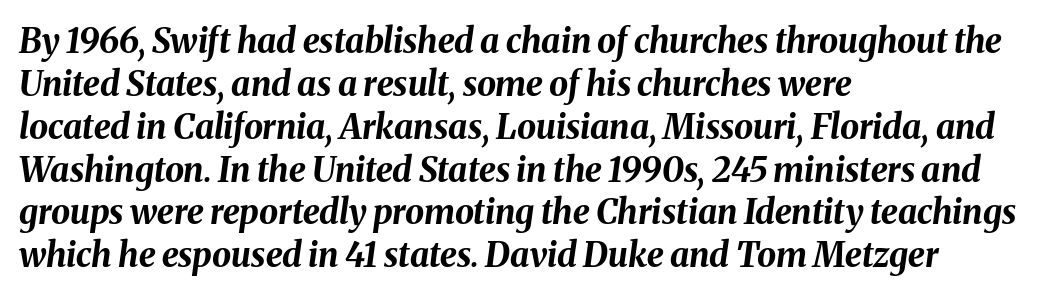
{"italic": "yes", "lean": "right", "slant_degrees": 8, "bold": "yes", "weight": "bold", "width": "normal", "stroke_contrast": "medium", "x_height": "medium", "monospaced": "no", "underline": "no", "align": "left", "line_spacing": "normal", "line_spacing_ratio": 1.26, "letter_spacing": "normal", "letter_spacing_em": 0.0, "glyph_px": 34}
